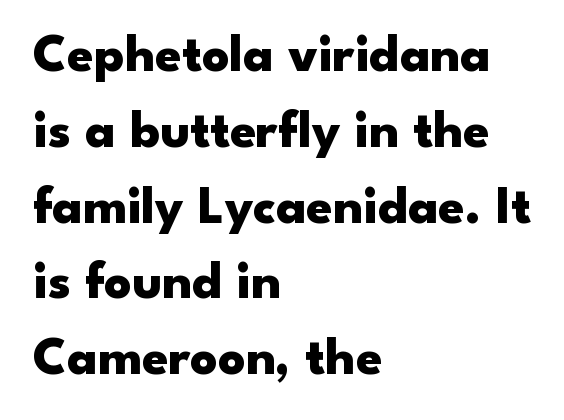
Q: Is the text bold? A: Yes.
Q: Is the text italic (slanted)? A: No, it is upright.
Q: Is the typeface a serif or a sans-serif typeface? A: Sans-serif.
Q: Is the text underlined? A: No.
Q: How is the paragraph aligned? A: Left-aligned.
Q: Is the spacing between letters normal or unusually wide? A: Normal.
Q: Is the spacing between lines tight, normal or loose? A: Normal.
Q: Width (condensed, normal, or wide)? A: Wide.
Q: Stroke contrast? A: Low.
Q: x-height? A: Small.
Q: Monospaced? A: No.
